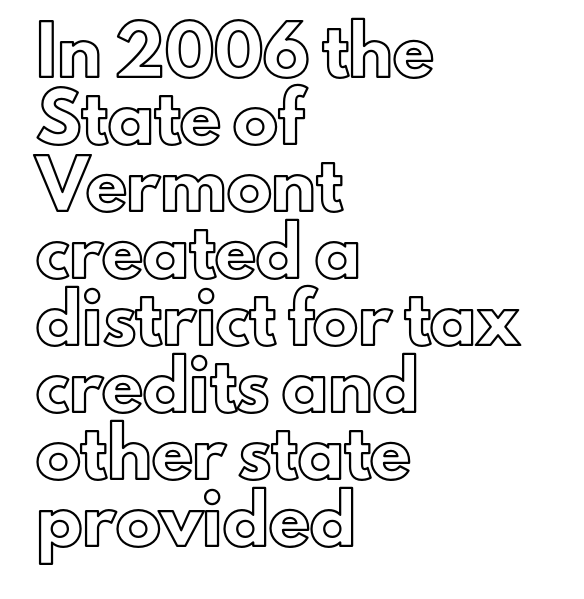
{"italic": "no", "width": "normal", "x_height": "small", "monospaced": "no", "underline": "no", "align": "left", "line_spacing": "normal", "line_spacing_ratio": 1.49, "letter_spacing": "normal", "letter_spacing_em": 0.0, "glyph_px": 45}
